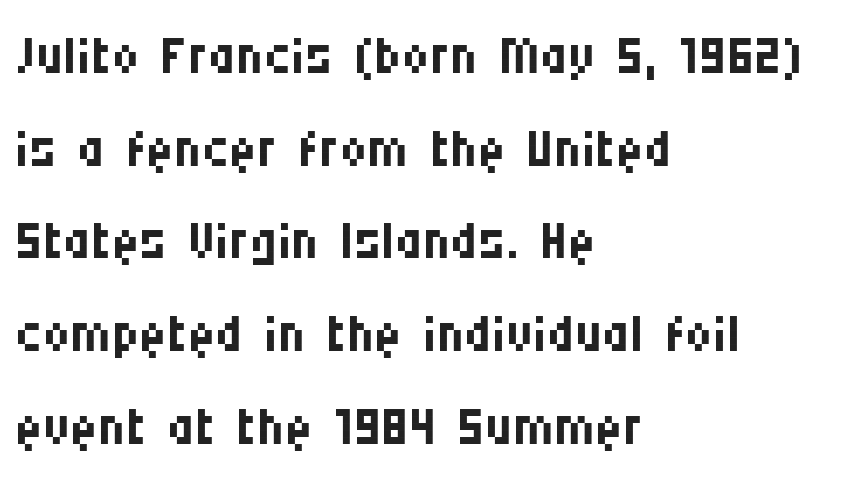
The image shows 76 px regular-weight, condensed sans-serif type, upright; set left-aligned, line spacing 1.22x, normal letter spacing, not underlined; medium stroke contrast and a large x-height.
